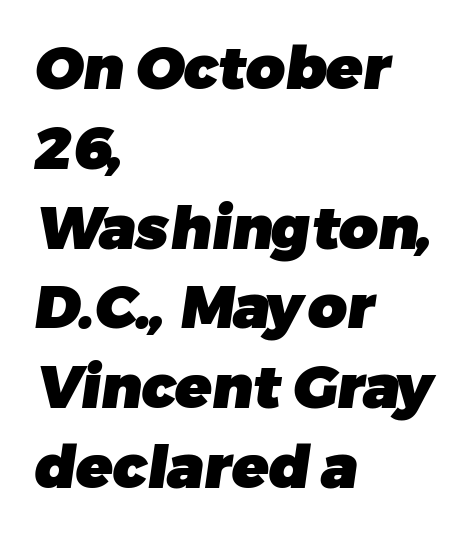
Any mark beneath the type? The region is blank. You could not count columns in this text — the font is proportionally spaced. The tracking reads as untouched default to a designer's eye. All the whitespace from short lines collects on the right.
